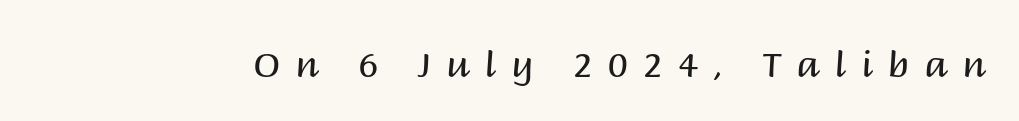
Q: Is the text bold? A: No.
Q: Is the text italic (slanted)? A: Yes.
Q: Is the typeface a serif or a sans-serif typeface? A: Sans-serif.
Q: Is the text underlined? A: No.
Q: Is the spacing between letters normal or unusually wide? A: Unusually wide.
Q: Width (condensed, normal, or wide)? A: Normal.
Q: Stroke contrast? A: Medium.
Q: x-height? A: Large.
Q: Monospaced? A: No.
